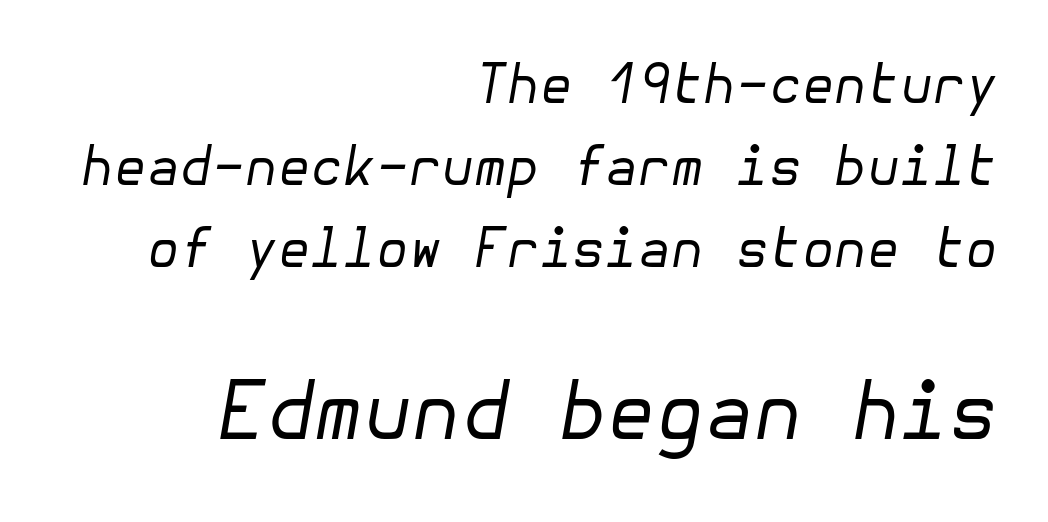
The image shows 79 px regular-weight type, italic (leaning right); set right-aligned, normal line spacing (1.55x), normal letter spacing, not underlined; the second (bottom) block is 1.49x larger; low stroke contrast and a medium x-height.
